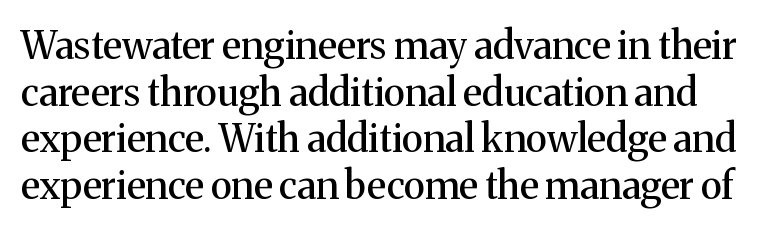
Glyph-to-glyph distance matches everyday printed text. The strip under each line holds only bare page. Every character sits straight up, as roman type does. The typeface chosen for these lines features serifs. Think of a printed novel: that variable character pitch is what you see here.
